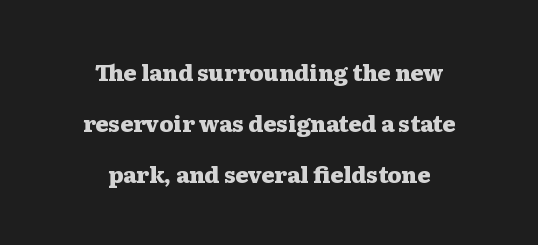
The image shows 22 px bold type, upright; set centered, loose line spacing (2.31x), normal letter spacing, not underlined.
